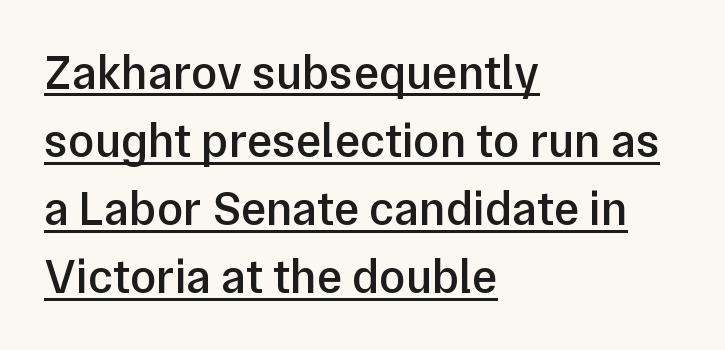
{"serif": "no", "italic": "no", "bold": "semi", "weight": "semibold", "width": "normal", "stroke_contrast": "low", "x_height": "medium", "monospaced": "no", "underline": "yes", "align": "left", "line_spacing": "normal", "line_spacing_ratio": 1.42, "letter_spacing": "normal", "letter_spacing_em": 0.0, "glyph_px": 48}
